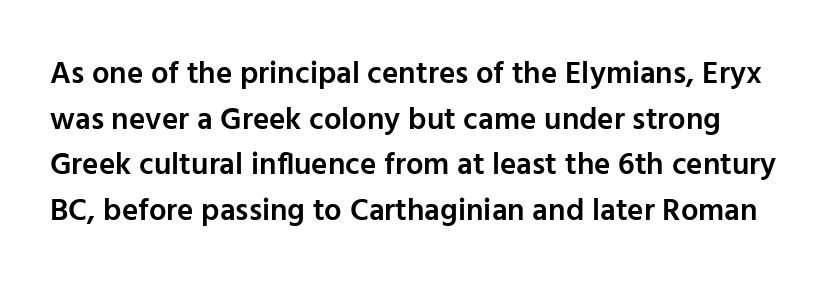
The image shows 31 px semibold sans-serif type, upright; set normal line spacing (1.47x), normal letter spacing, not underlined; low stroke contrast and a medium x-height.
